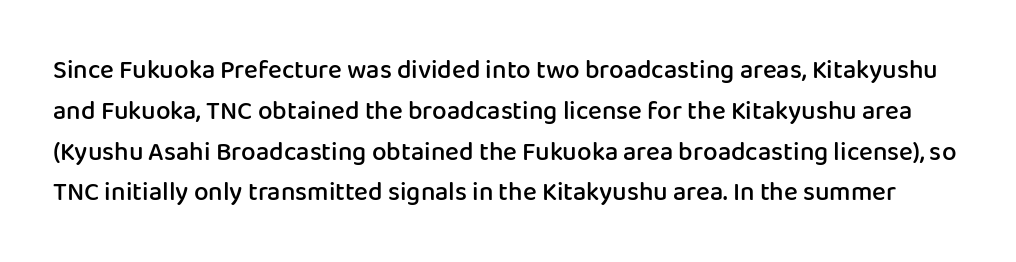
The image shows 26 px text type, upright; set normal line spacing (1.57x), normal letter spacing, not underlined.
